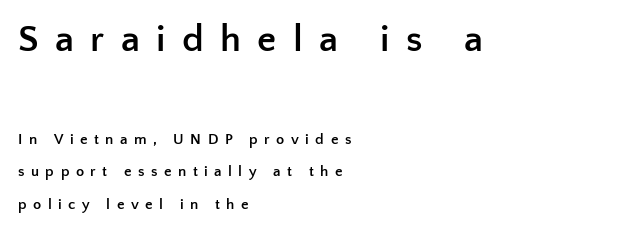
Short and long lines alike share a common starting point at left. How would I describe the line gaps? Wide and relaxed. The passage shown is typeset with a sans-serif family. The font's upright variant was chosen for this text. Between these two stacked blocks, the higher one wins on size.
